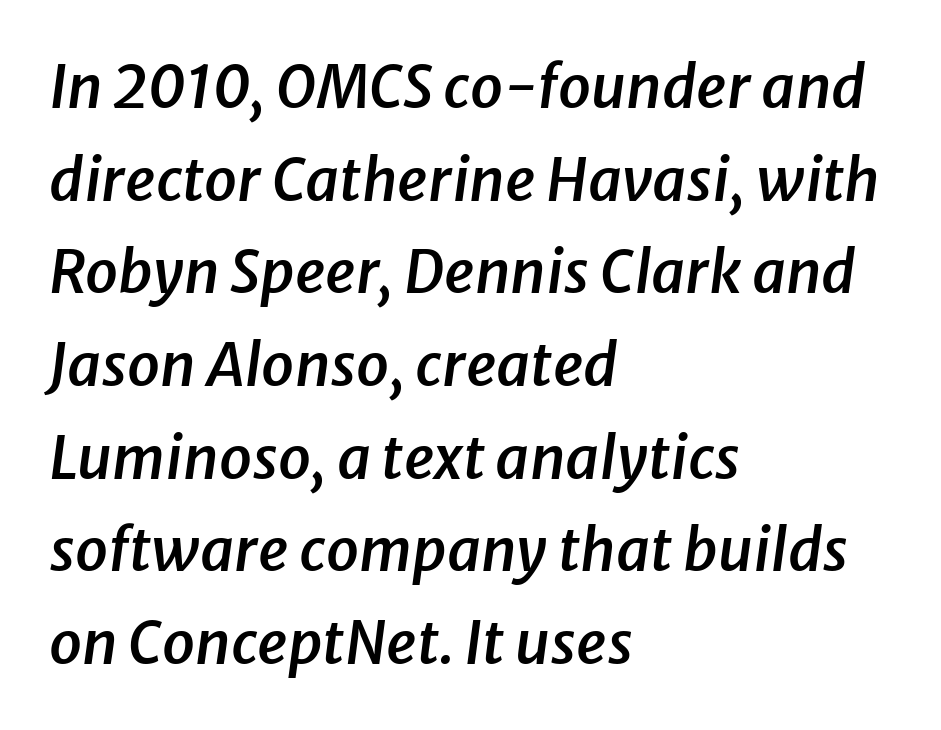
Characters follow at the spacing the type designer built in. If you drew a ruler down the left edge, every line would touch it. The glyphs look as if they've been sheared to an angle. The space directly below the letters is spotless. Each letter keeps its own natural width here, so spacing adapts to shape. Summary of vertical rhythm: regular, with standard interline spacing.
